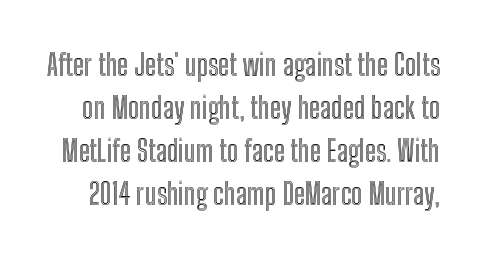
Q: Is the text italic (slanted)? A: No, it is upright.
Q: Is the text underlined? A: No.
Q: Is the spacing between letters normal or unusually wide? A: Normal.
Q: Is the spacing between lines tight, normal or loose? A: Normal.
Q: Width (condensed, normal, or wide)? A: Condensed.
Q: x-height? A: Medium.
Q: Monospaced? A: No.
